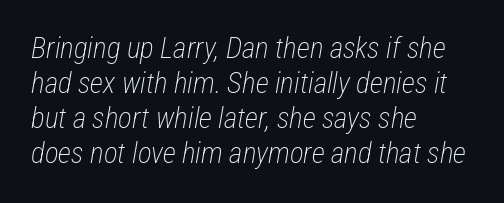
Q: Is the text bold? A: No.
Q: Is the text italic (slanted)? A: Yes, it leans right by about 12 degrees.
Q: Is the text underlined? A: No.
Q: How is the paragraph aligned? A: Left-aligned.
Q: Is the spacing between letters normal or unusually wide? A: Normal.
Q: Width (condensed, normal, or wide)? A: Condensed.
Q: Stroke contrast? A: Low.
Q: x-height? A: Medium.
Q: Monospaced? A: No.
